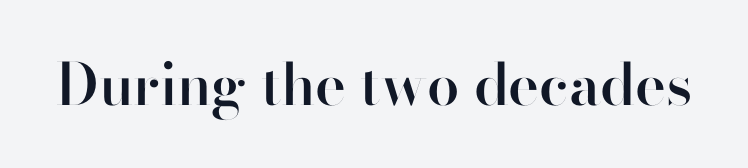
Q: Is the text bold? A: Semi-bold.
Q: Is the text italic (slanted)? A: No, it is upright.
Q: Is the typeface a serif or a sans-serif typeface? A: Sans-serif.
Q: Is the text underlined? A: No.
Q: Is the spacing between letters normal or unusually wide? A: Normal.
Q: Width (condensed, normal, or wide)? A: Normal.
Q: Stroke contrast? A: High.
Q: x-height? A: Small.
Q: Monospaced? A: No.
